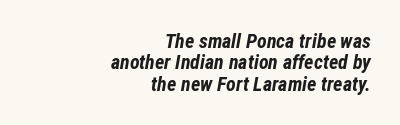
Q: Is the text bold? A: Yes.
Q: Is the text italic (slanted)? A: Yes, it leans right by about 12 degrees.
Q: Is the text underlined? A: No.
Q: How is the paragraph aligned? A: Right-aligned.
Q: Is the spacing between letters normal or unusually wide? A: Normal.
Q: Is the spacing between lines tight, normal or loose? A: Tight.
